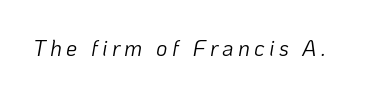
The image shows 22 px text type, italic (leaning right); set not underlined.
